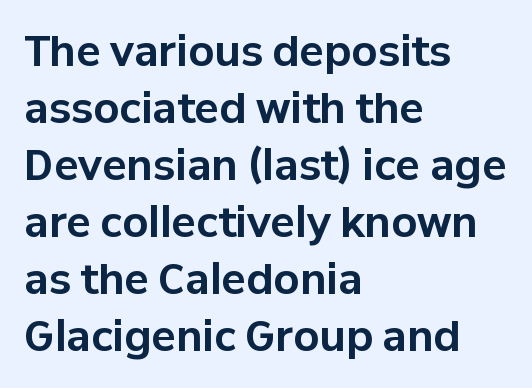
{"serif": "no", "italic": "no", "bold": "yes", "weight": "bold", "width": "normal", "stroke_contrast": "low", "x_height": "medium", "monospaced": "no", "underline": "no", "align": "left", "line_spacing": "normal", "line_spacing_ratio": 1.39, "letter_spacing": "normal", "letter_spacing_em": 0.0, "glyph_px": 41}
